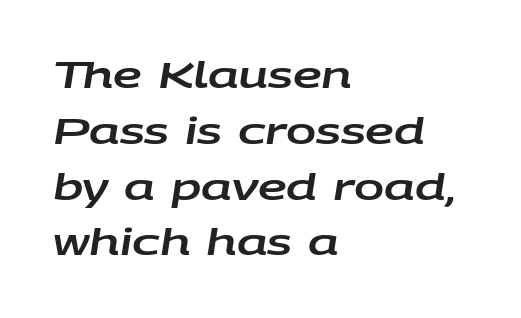
Q: Is the text italic (slanted)? A: Yes, it leans right by about 9 degrees.
Q: Is the text underlined? A: No.
Q: How is the paragraph aligned? A: Left-aligned.
Q: Is the spacing between letters normal or unusually wide? A: Normal.
Q: Is the spacing between lines tight, normal or loose? A: Normal.
Q: Width (condensed, normal, or wide)? A: Wide.
Q: Stroke contrast? A: Low.
Q: x-height? A: Large.
Q: Monospaced? A: No.
